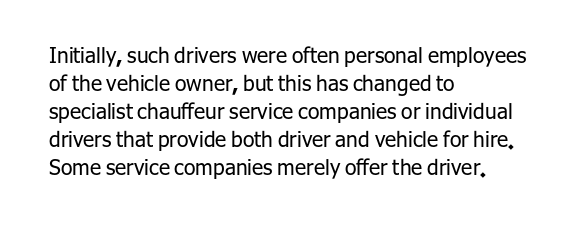
Q: Is the text bold? A: No.
Q: Is the text italic (slanted)? A: No, it is upright.
Q: Is the text underlined? A: No.
Q: How is the paragraph aligned? A: Left-aligned.
Q: Is the spacing between letters normal or unusually wide? A: Normal.
Q: Is the spacing between lines tight, normal or loose? A: Normal.
